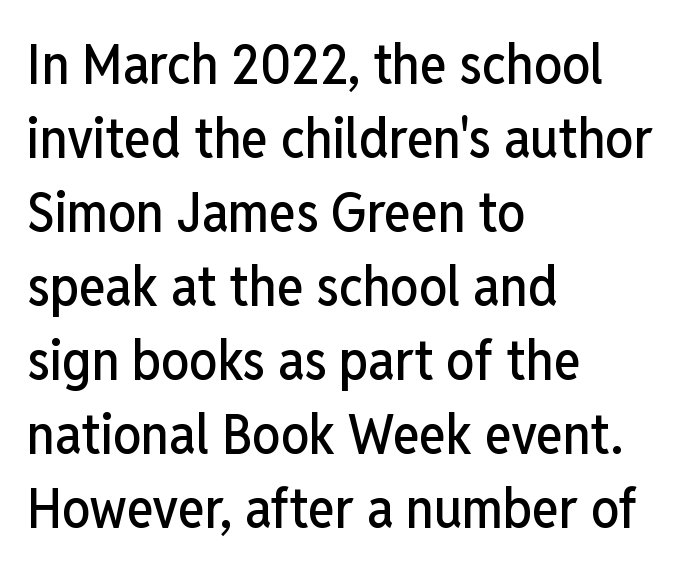
The image shows 56 px condensed sans-serif type, upright; set left-aligned, normal line spacing (1.32x), normal letter spacing, not underlined; low stroke contrast and a medium x-height.
